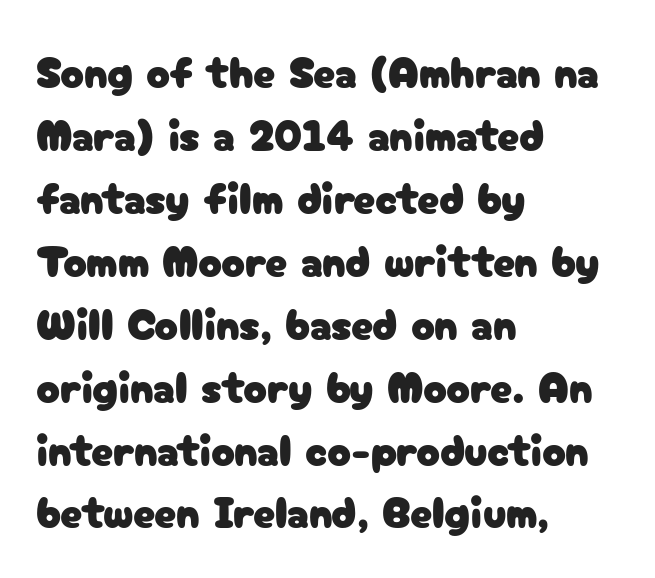
Q: Is the text italic (slanted)? A: No, it is upright.
Q: Is the typeface a serif or a sans-serif typeface? A: Sans-serif.
Q: Is the text underlined? A: No.
Q: How is the paragraph aligned? A: Left-aligned.
Q: Is the spacing between letters normal or unusually wide? A: Normal.
Q: Is the spacing between lines tight, normal or loose? A: Normal.
Q: Width (condensed, normal, or wide)? A: Normal.
Q: Stroke contrast? A: Low.
Q: x-height? A: Medium.
Q: Monospaced? A: No.
